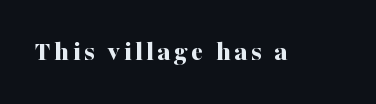
{"serif": "yes", "italic": "no", "bold": "yes", "weight": "bold", "width": "normal", "stroke_contrast": "medium", "x_height": "medium", "monospaced": "no", "underline": "no", "glyph_px": 28}
